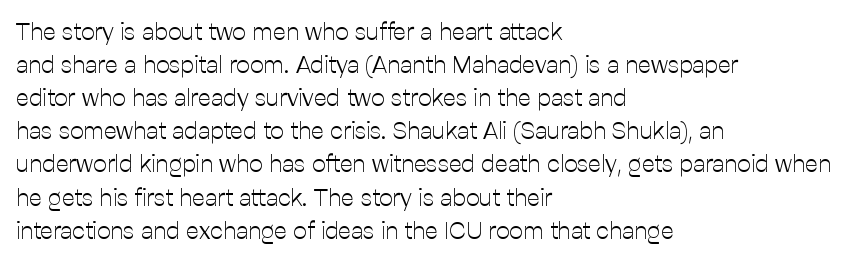
Horizontally, the lines are justified to the leading edge only. A roman cut, with each character standing at attention. The lines sit at an ordinary, default distance from one another. The font sits on the lighter half of the weight spectrum, regular included. Just letters on the line, the space beneath them empty. Standard letterfit; no display-style spreading of the glyphs.
